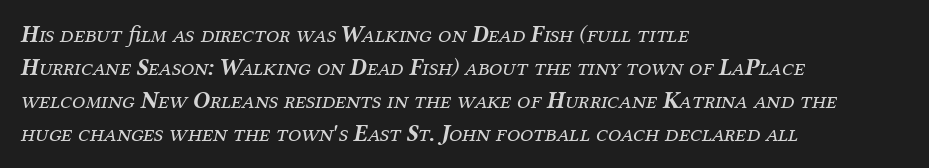
The characters are drawn with everyday or finer stroke widths. Quick note: interline space is typical. These lines keep a tight, regular rhythm from letter to letter. Does the copy run flush right? No — it runs flush left. In terms of posture, this sample is oblique. Any mark beneath the type? The region is blank.
